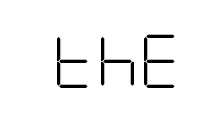
The typography opts for an upright posture over an oblique one. I'd call this a sans setting — the letters go barefoot. Spacing between characters is what you'd get straight out of the box. Check the space under the baseline: it is left empty.
